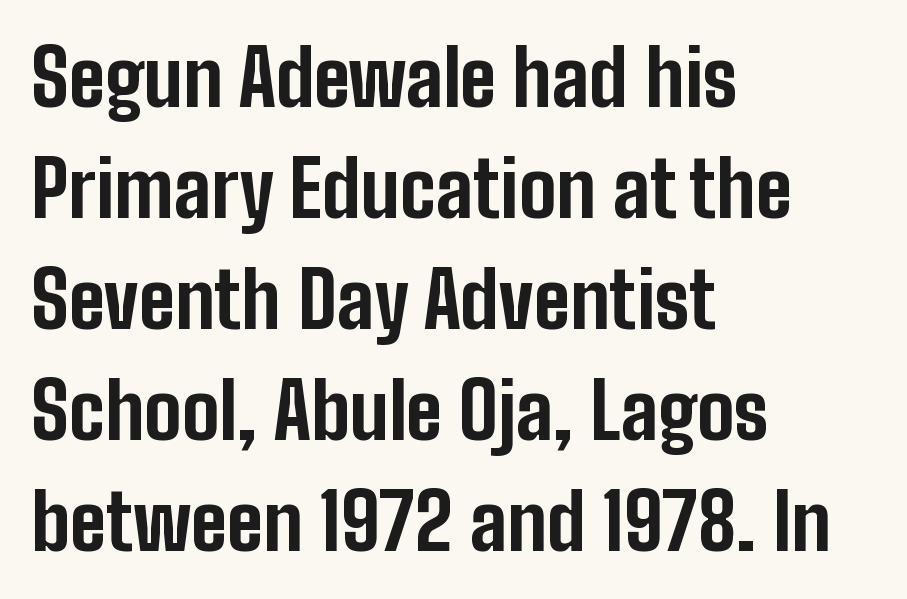
Q: Is the text bold? A: Yes.
Q: Is the text italic (slanted)? A: No, it is upright.
Q: Is the typeface a serif or a sans-serif typeface? A: Sans-serif.
Q: Is the text underlined? A: No.
Q: How is the paragraph aligned? A: Left-aligned.
Q: Is the spacing between letters normal or unusually wide? A: Normal.
Q: Is the spacing between lines tight, normal or loose? A: Normal.
Q: Width (condensed, normal, or wide)? A: Condensed.
Q: Stroke contrast? A: Low.
Q: x-height? A: Medium.
Q: Monospaced? A: No.
